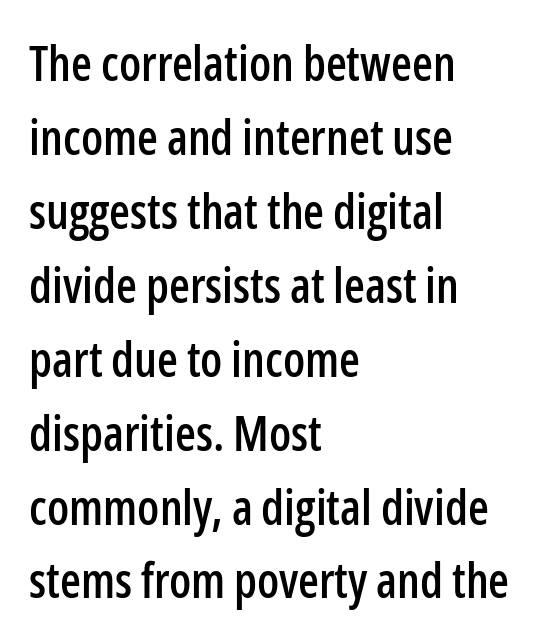
{"serif": "no", "italic": "no", "width": "condensed", "stroke_contrast": "low", "x_height": "medium", "monospaced": "no", "underline": "no", "align": "left", "line_spacing": "normal", "line_spacing_ratio": 1.54, "letter_spacing": "normal", "letter_spacing_em": 0.0, "glyph_px": 48}
